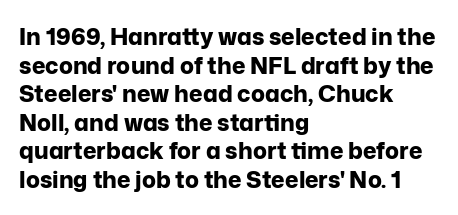
{"italic": "no", "bold": "yes", "underline": "no", "align": "left", "line_spacing_ratio": 1.24, "letter_spacing": "normal", "letter_spacing_em": 0.0, "glyph_px": 23}
